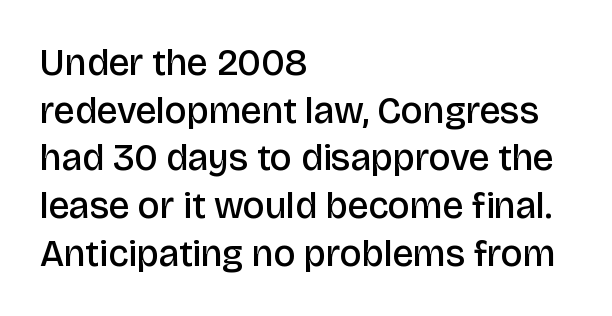
The horizontal fit of the characters is conventional and even. Font category for this specimen: sans-serif. Each letter keeps its own natural width here, so spacing adapts to shape. Slightly chunky letters — semibold, I'd say, not full bold.
